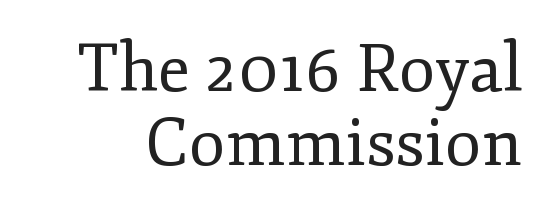
The image shows 66 px regular-weight serif type, upright; set tight line spacing (1.12x), normal letter spacing, not underlined; low stroke contrast and a small x-height.
